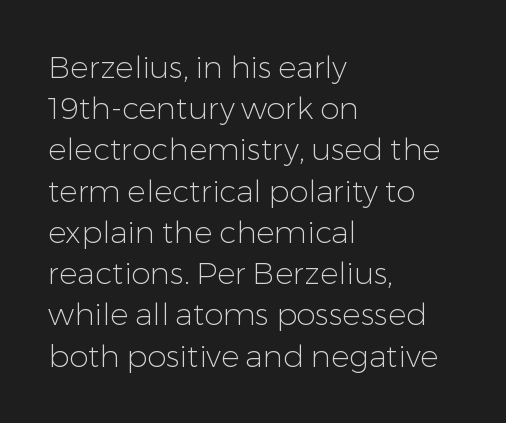
The image shows 31 px light sans-serif type, upright; set left-aligned, normal line spacing (1.33x), normal letter spacing, not underlined; low stroke contrast and a medium x-height.
